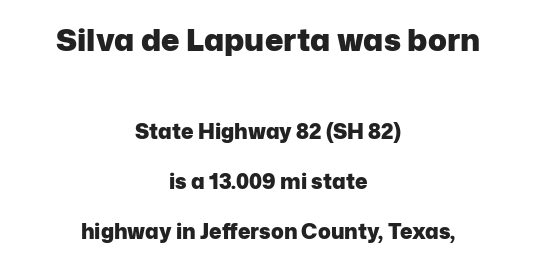
The image shows 31 px heavy sans-serif type, upright; set centered, loose line spacing (2.38x), normal letter spacing, not underlined; the first (top) block is 1.48x larger; low stroke contrast and a medium x-height.
